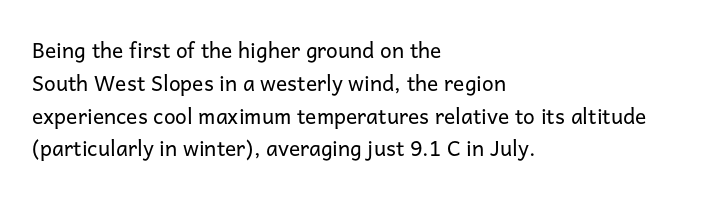
{"italic": "no", "bold": "no", "underline": "no", "align": "left", "line_spacing": "normal", "line_spacing_ratio": 1.56, "letter_spacing": "normal", "letter_spacing_em": 0.0, "glyph_px": 21}
